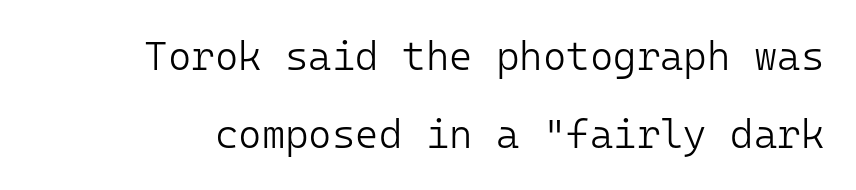
Q: Is the text bold? A: No.
Q: Is the text italic (slanted)? A: No, it is upright.
Q: Is the typeface a serif or a sans-serif typeface? A: Sans-serif.
Q: Is the text underlined? A: No.
Q: Is the spacing between letters normal or unusually wide? A: Normal.
Q: Is the spacing between lines tight, normal or loose? A: Loose.
Q: Width (condensed, normal, or wide)? A: Normal.
Q: Stroke contrast? A: Low.
Q: x-height? A: Medium.
Q: Monospaced? A: Yes.
